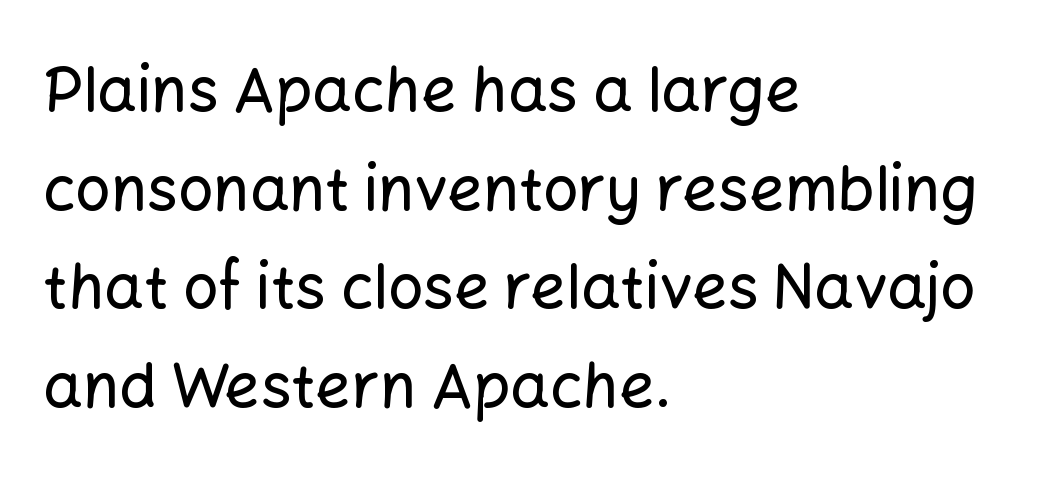
{"serif": "no", "italic": "no", "width": "normal", "stroke_contrast": "low", "x_height": "medium", "monospaced": "no", "underline": "no", "align": "left", "line_spacing": "normal", "line_spacing_ratio": 1.59, "letter_spacing": "normal", "letter_spacing_em": 0.0, "glyph_px": 62}
